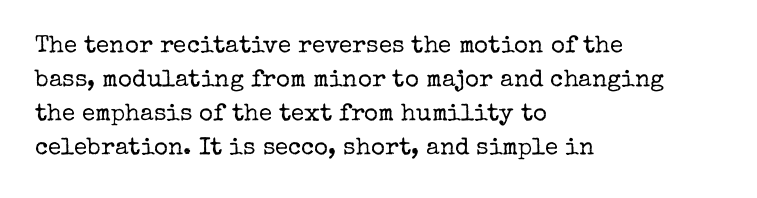
Just letters on the line, the space beneath them empty. The lines sit at an ordinary, default distance from one another. Reading down the block, your eye returns to a fixed left position each line. Think standard paragraph weight, or any step lighter than that.
